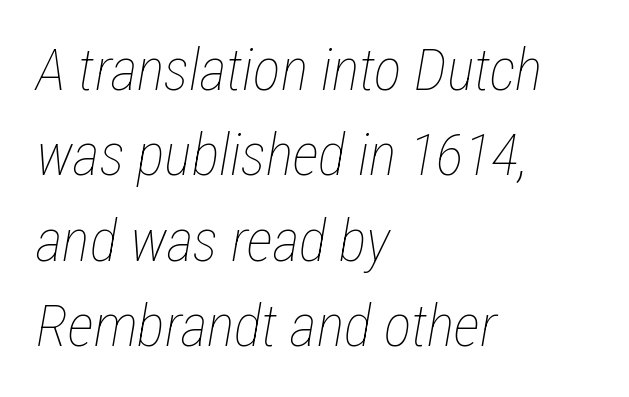
Stroke mass is kept to a normal reading level or below. Regular leading. The rendering anchors every line to the left-hand side. The space beneath each line is pristine and unruled. This is oblique type, the kind used for emphasis or titles.
